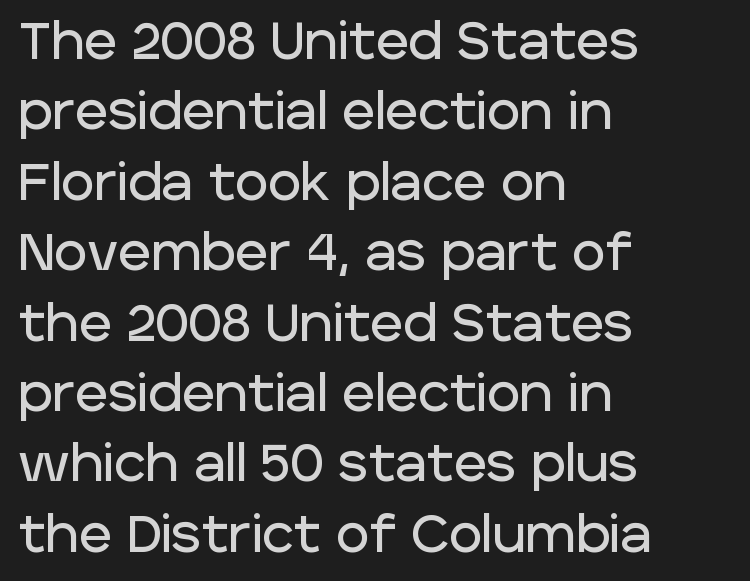
Q: Is the text italic (slanted)? A: No, it is upright.
Q: Is the typeface a serif or a sans-serif typeface? A: Sans-serif.
Q: Is the text underlined? A: No.
Q: How is the paragraph aligned? A: Left-aligned.
Q: Is the spacing between letters normal or unusually wide? A: Normal.
Q: Is the spacing between lines tight, normal or loose? A: Normal.
Q: Width (condensed, normal, or wide)? A: Normal.
Q: Stroke contrast? A: Low.
Q: x-height? A: Large.
Q: Monospaced? A: No.
